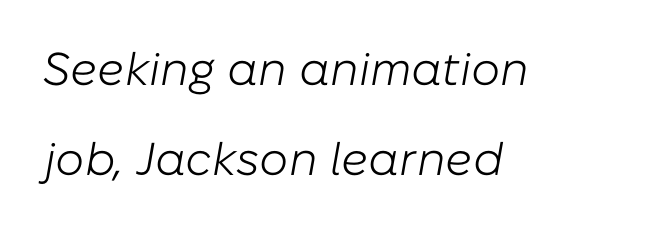
{"italic": "yes", "lean": "right", "slant_degrees": 10, "bold": "no", "weight": "light", "width": "normal", "stroke_contrast": "low", "x_height": "medium", "monospaced": "no", "underline": "no", "align": "left", "line_spacing": "loose", "line_spacing_ratio": 1.95, "letter_spacing": "normal", "letter_spacing_em": 0.0, "glyph_px": 46}
